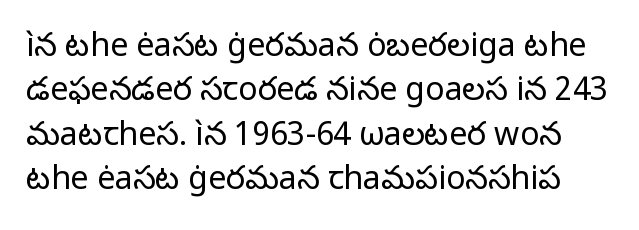
The image shows 32 px regular-weight sans-serif type, upright; set normal line spacing (1.39x), normal letter spacing, not underlined; low stroke contrast and a medium x-height.
